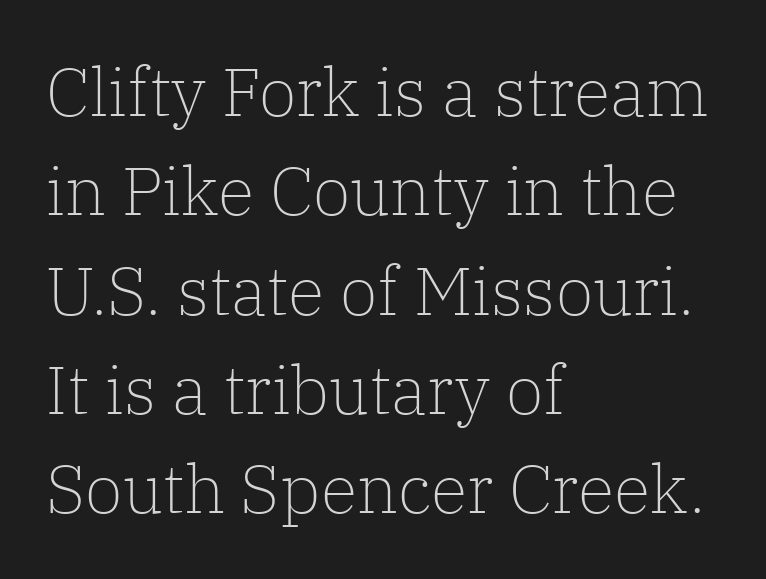
The image shows 68 px light serif type, upright; set left-aligned, normal line spacing (1.46x), normal letter spacing, not underlined; low stroke contrast and a medium x-height.
